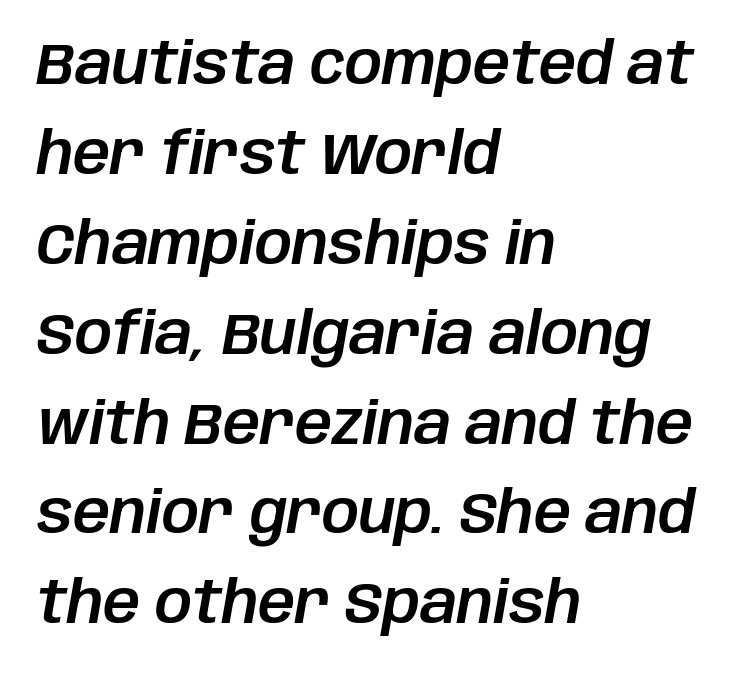
{"italic": "yes", "lean": "right", "slant_degrees": 10, "width": "normal", "stroke_contrast": "low", "x_height": "large", "monospaced": "no", "underline": "no", "align": "left", "line_spacing": "normal", "line_spacing_ratio": 1.55, "letter_spacing": "normal", "letter_spacing_em": 0.0, "glyph_px": 58}
